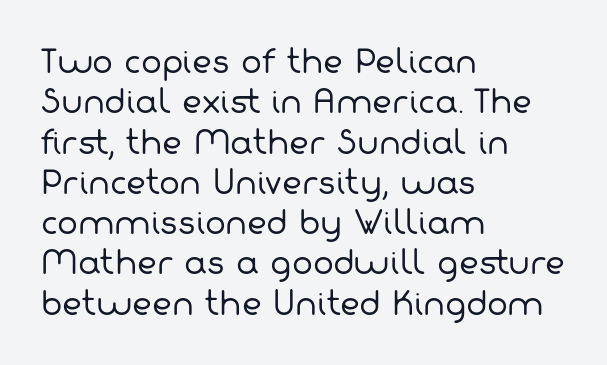
The image shows 31 px regular-weight sans-serif type; set left-aligned, normal line spacing (1.3x), normal letter spacing, not underlined; low stroke contrast and a medium x-height.
